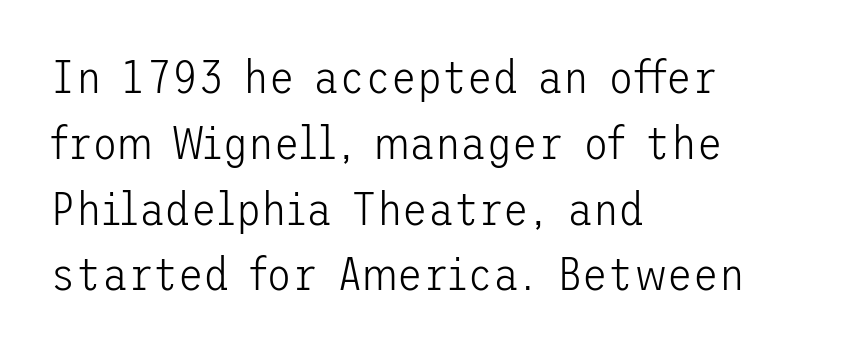
Q: Is the text bold? A: No.
Q: Is the text italic (slanted)? A: No, it is upright.
Q: Is the typeface a serif or a sans-serif typeface? A: Sans-serif.
Q: Is the text underlined? A: No.
Q: How is the paragraph aligned? A: Left-aligned.
Q: Is the spacing between letters normal or unusually wide? A: Normal.
Q: Is the spacing between lines tight, normal or loose? A: Normal.
Q: Width (condensed, normal, or wide)? A: Normal.
Q: Stroke contrast? A: Low.
Q: x-height? A: Medium.
